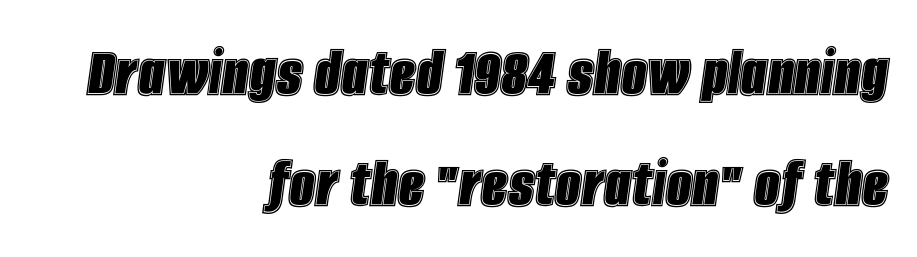
{"italic": "yes", "lean": "right", "slant_degrees": 8, "width": "condensed", "x_height": "large", "monospaced": "no", "underline": "no", "align": "right", "line_spacing": "normal", "line_spacing_ratio": 1.52, "letter_spacing": "normal", "letter_spacing_em": 0.0, "glyph_px": 73}
